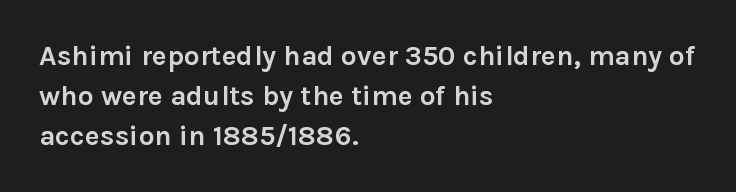
{"serif": "no", "italic": "no", "bold": "yes", "weight": "semibold", "width": "normal", "stroke_contrast": "low", "x_height": "medium", "monospaced": "no", "underline": "no", "align": "left", "line_spacing": "normal", "line_spacing_ratio": 1.42, "letter_spacing": "normal", "letter_spacing_em": 0.0, "glyph_px": 28}
